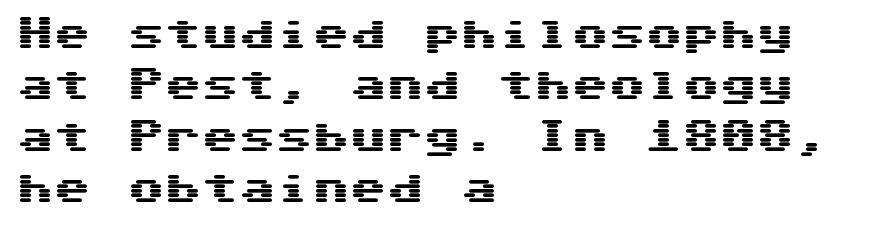
The image shows 37 px wide sans-serif type, upright, monospaced; set left-aligned, normal line spacing (1.39x), normal letter spacing, not underlined; medium stroke contrast and a medium x-height.
